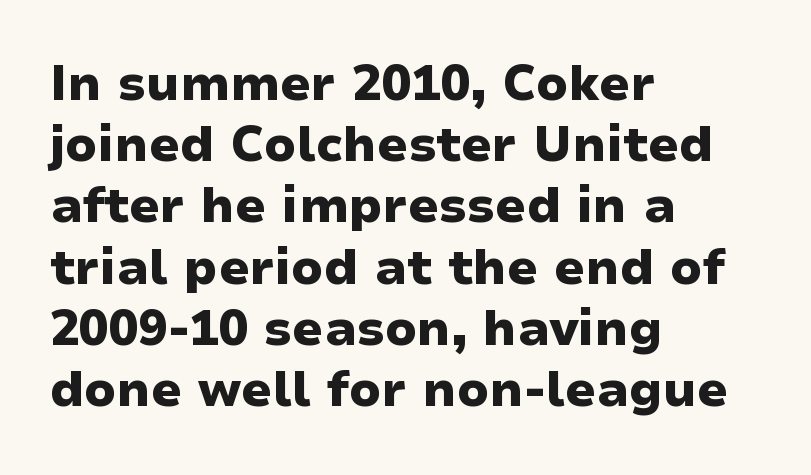
{"serif": "no", "italic": "no", "bold": "yes", "weight": "heavy", "width": "wide", "stroke_contrast": "low", "x_height": "medium", "monospaced": "no", "underline": "no", "align": "left", "line_spacing": "normal", "line_spacing_ratio": 1.25, "letter_spacing": "normal", "letter_spacing_em": 0.0, "glyph_px": 49}
